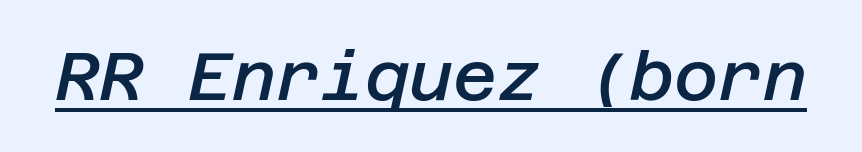
Q: Is the text bold? A: Semi-bold.
Q: Is the text italic (slanted)? A: Yes, it leans right by about 12 degrees.
Q: Is the text underlined? A: Yes.
Q: Is the spacing between letters normal or unusually wide? A: Normal.
Q: Width (condensed, normal, or wide)? A: Normal.
Q: Stroke contrast? A: Low.
Q: x-height? A: Large.
